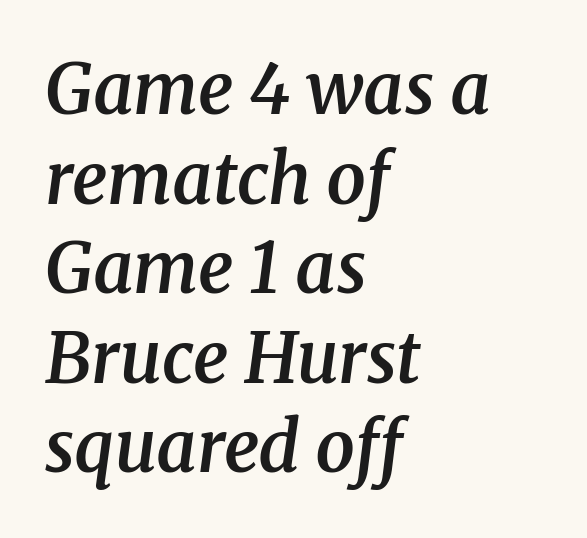
Q: Is the text bold? A: Semi-bold.
Q: Is the text italic (slanted)? A: Yes, it leans right by about 8 degrees.
Q: Is the typeface a serif or a sans-serif typeface? A: Serif.
Q: Is the text underlined? A: No.
Q: How is the paragraph aligned? A: Left-aligned.
Q: Is the spacing between letters normal or unusually wide? A: Normal.
Q: Is the spacing between lines tight, normal or loose? A: Normal.
Q: Width (condensed, normal, or wide)? A: Normal.
Q: Stroke contrast? A: Medium.
Q: x-height? A: Medium.
Q: Monospaced? A: No.
